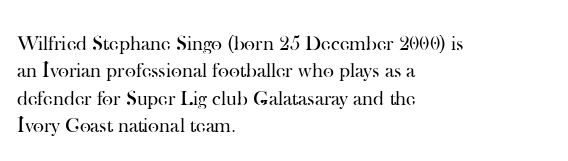
The image shows 21 px text type, upright; set left-aligned, normal line spacing (1.3x), normal letter spacing, not underlined.
